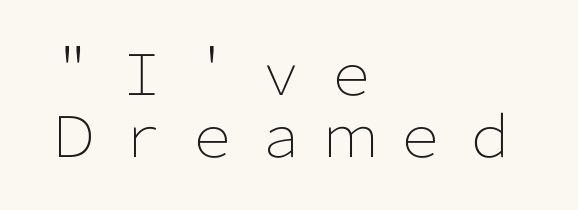
Q: Is the text bold? A: No.
Q: Is the text italic (slanted)? A: No, it is upright.
Q: Is the typeface a serif or a sans-serif typeface? A: Sans-serif.
Q: Is the text underlined? A: No.
Q: How is the paragraph aligned? A: Left-aligned.
Q: Is the spacing between letters normal or unusually wide? A: Unusually wide.
Q: Is the spacing between lines tight, normal or loose? A: Tight.
Q: Width (condensed, normal, or wide)? A: Normal.
Q: Stroke contrast? A: Low.
Q: x-height? A: Medium.
Q: Monospaced? A: No.
